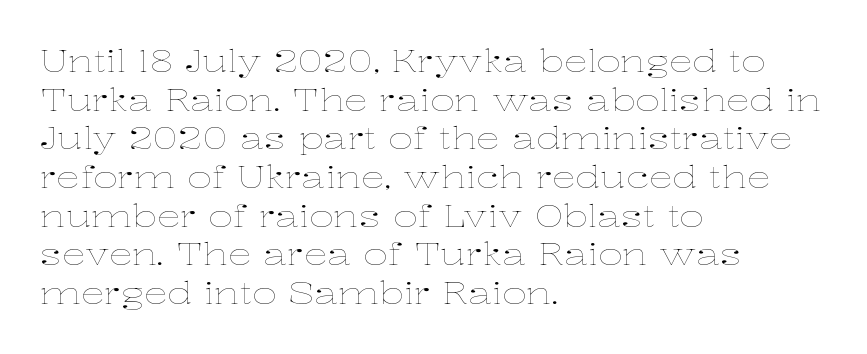
{"italic": "no", "bold": "no", "weight": "thin", "width": "wide", "stroke_contrast": "low", "x_height": "medium", "monospaced": "no", "underline": "no", "align": "left", "line_spacing": "normal", "line_spacing_ratio": 1.29, "letter_spacing": "normal", "letter_spacing_em": 0.0, "glyph_px": 30}
